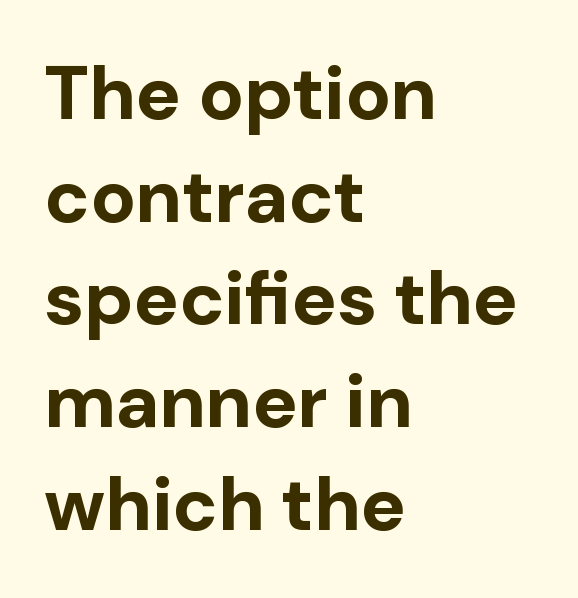
Q: Is the text bold? A: Yes.
Q: Is the text italic (slanted)? A: No, it is upright.
Q: Is the typeface a serif or a sans-serif typeface? A: Sans-serif.
Q: Is the text underlined? A: No.
Q: How is the paragraph aligned? A: Left-aligned.
Q: Is the spacing between letters normal or unusually wide? A: Normal.
Q: Is the spacing between lines tight, normal or loose? A: Normal.
Q: Width (condensed, normal, or wide)? A: Normal.
Q: Stroke contrast? A: Low.
Q: x-height? A: Medium.
Q: Monospaced? A: No.
